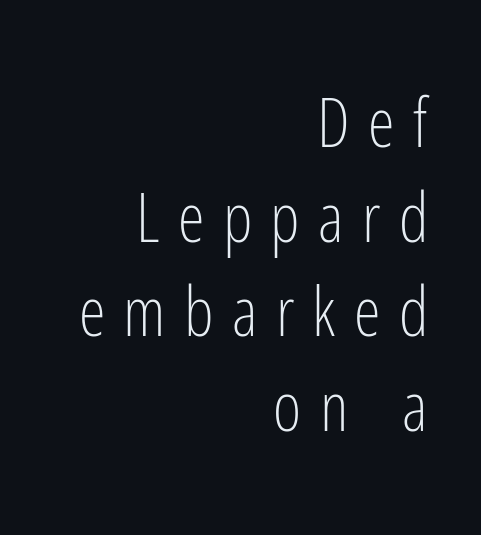
Q: Is the text bold? A: No.
Q: Is the text italic (slanted)? A: No, it is upright.
Q: Is the typeface a serif or a sans-serif typeface? A: Sans-serif.
Q: Is the text underlined? A: No.
Q: How is the paragraph aligned? A: Right-aligned.
Q: Is the spacing between letters normal or unusually wide? A: Unusually wide.
Q: Is the spacing between lines tight, normal or loose? A: Normal.
Q: Width (condensed, normal, or wide)? A: Condensed.
Q: Stroke contrast? A: Low.
Q: x-height? A: Medium.
Q: Monospaced? A: No.
